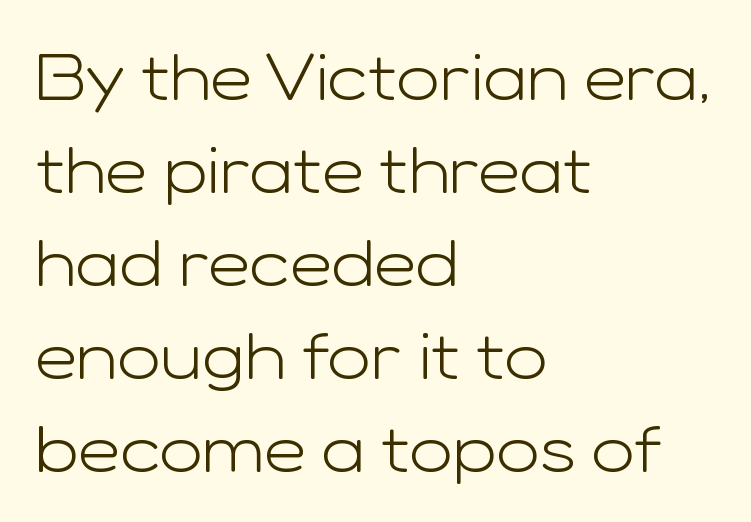
{"serif": "no", "italic": "no", "bold": "no", "weight": "light", "width": "wide", "stroke_contrast": "low", "x_height": "medium", "monospaced": "no", "underline": "no", "align": "left", "line_spacing": "normal", "line_spacing_ratio": 1.43, "letter_spacing": "normal", "letter_spacing_em": 0.0, "glyph_px": 65}
